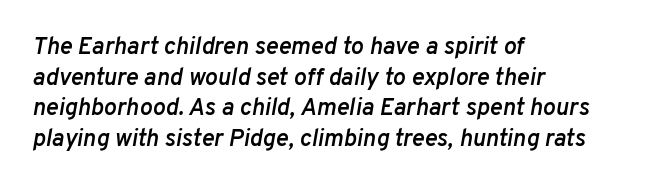
Q: Is the text bold? A: Semi-bold.
Q: Is the text italic (slanted)? A: Yes, it leans right by about 10 degrees.
Q: Is the text underlined? A: No.
Q: How is the paragraph aligned? A: Left-aligned.
Q: Is the spacing between letters normal or unusually wide? A: Normal.
Q: Is the spacing between lines tight, normal or loose? A: Normal.
